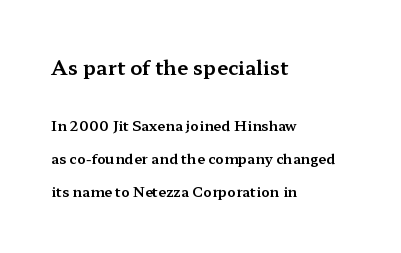
The image shows 20 px text type, upright; set left-aligned, loose line spacing (2.35x), normal letter spacing, not underlined; the first (top) block is 1.43x larger.
